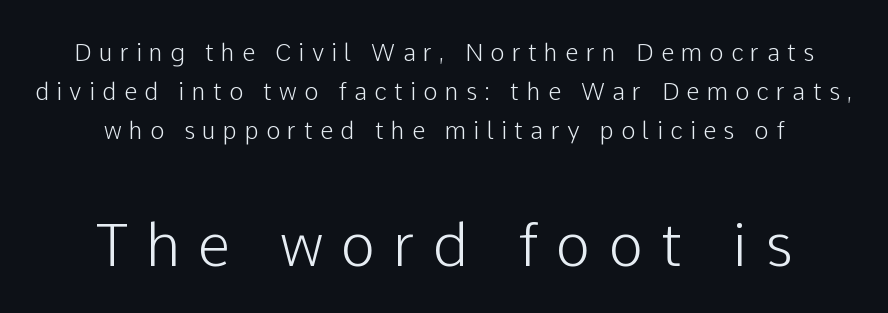
The rendering inserts visible extra space after every character. Is this a fixed-width face? No — the glyphs have proportional, varying widths. The emphasis by scale lands on block number two, below. Check the space under the baseline: it is left empty. The type sits square on the baseline with zero lean. Does the copy run flush right? No — it is centered line by line.
